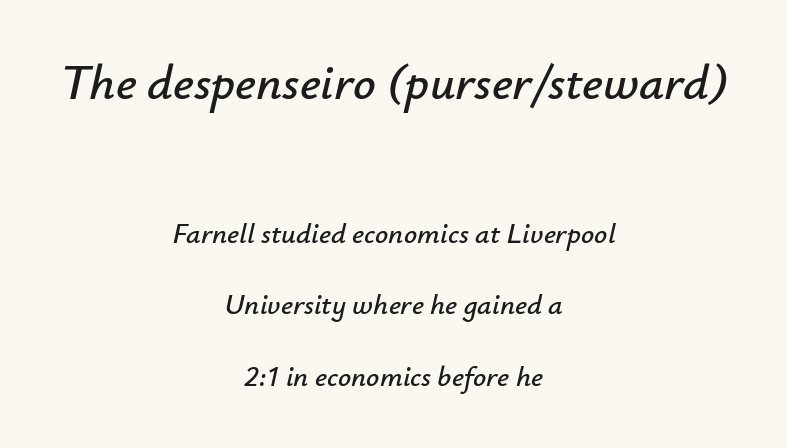
Underline: absent. Observe the lean: these are italic letterforms. The designer gave the opening block more size than the closing block. Vertically, the passage feels expansive, rows floating well apart.
